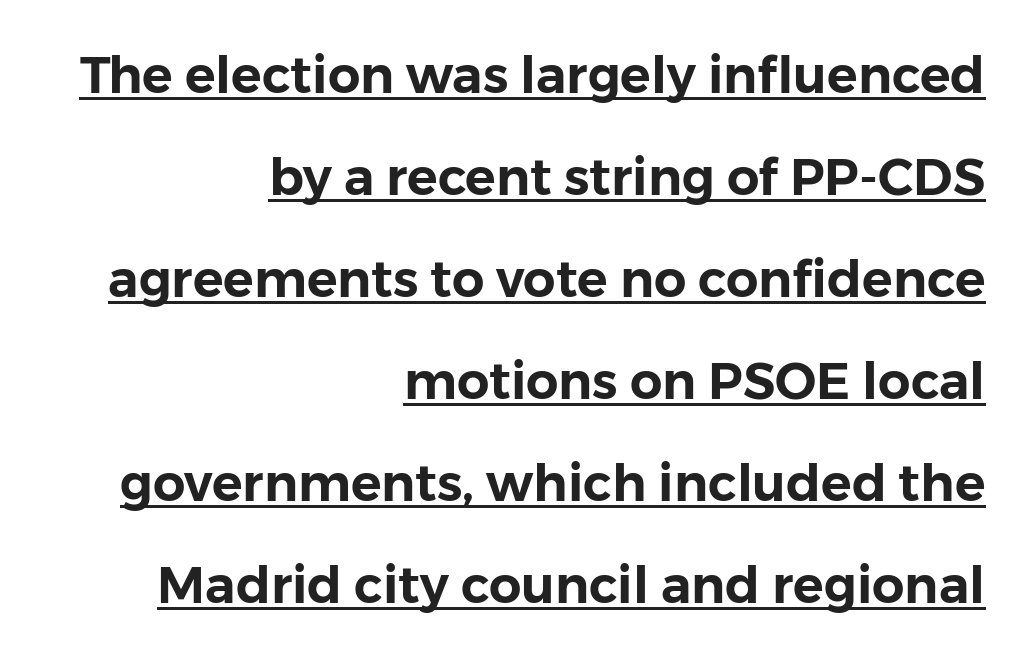
This sample uses an upright cut, with every glyph sitting square on the baseline. Baseline-to-baseline distance is far greater than the letter height. Think of a printed novel: that variable character pitch is what you see here. This is underlined copy, the kind a proofreader might mark for attention. No extra tracking has been applied to these lines.
